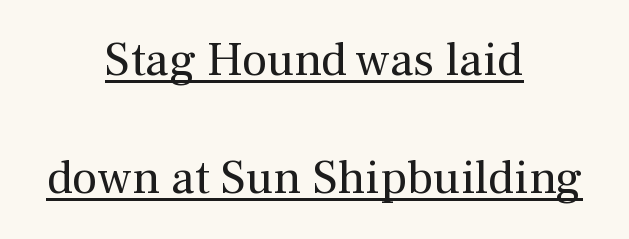
Beneath each row of characters lies a ruled line. Nothing heavy about these letters — not bold at all. Honestly, the letter spacing is just normal — you wouldn't notice it. Visually the block forms a symmetrical silhouette, jagged on both flanks. The letters advance in unequal steps, a hallmark of proportional type.
